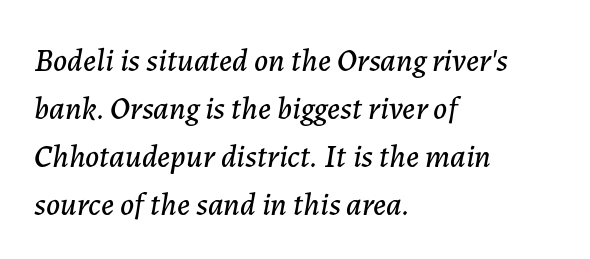
Q: Is the text italic (slanted)? A: Yes, it leans right by about 7 degrees.
Q: Is the text underlined? A: No.
Q: How is the paragraph aligned? A: Left-aligned.
Q: Is the spacing between letters normal or unusually wide? A: Normal.
Q: Is the spacing between lines tight, normal or loose? A: Normal.
Q: Width (condensed, normal, or wide)? A: Normal.
Q: Stroke contrast? A: Low.
Q: x-height? A: Medium.
Q: Monospaced? A: No.
